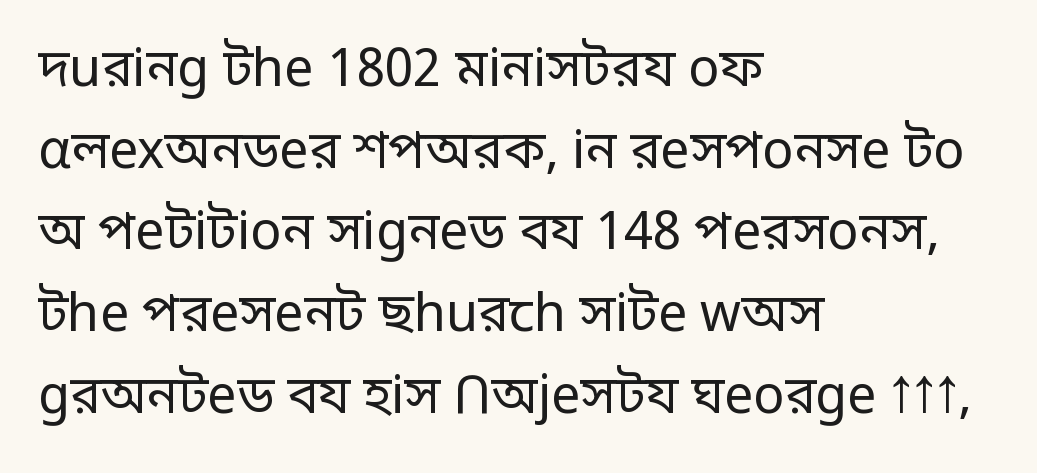
The designer went with a sans here, leaving each stem footless. The characters are drawn with everyday or finer stroke widths. Note the varied advance widths — an 'i' is clearly narrower than an 'm'. The lines in this sample share a left origin and differ only in where they stop.
